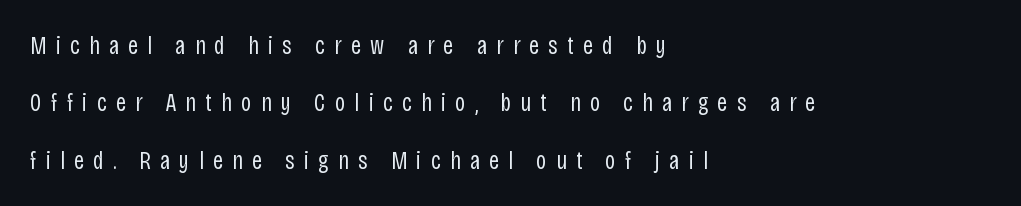
{"italic": "no", "bold": "no", "underline": "no", "align": "left", "line_spacing": "loose", "line_spacing_ratio": 2.3, "letter_spacing": "wide", "letter_spacing_em": 0.37, "glyph_px": 25}
